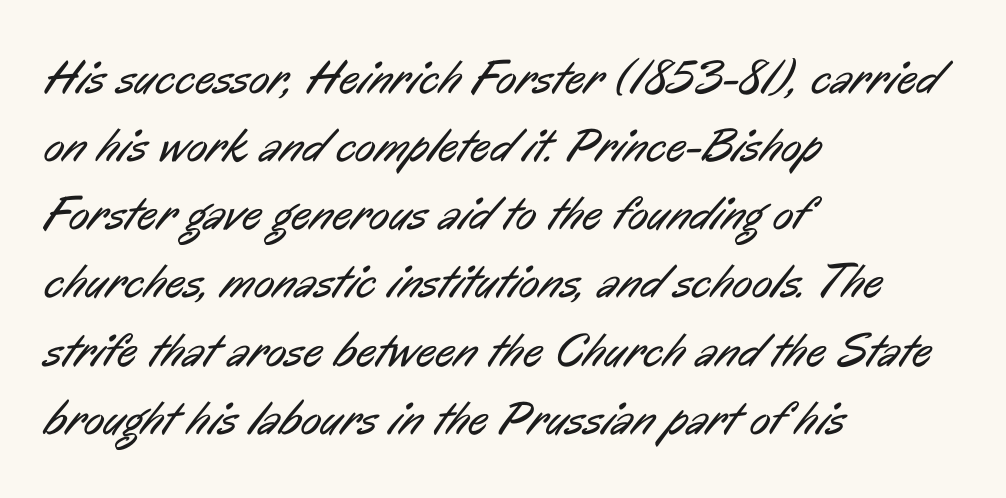
The image shows 48 px regular-weight, condensed sans-serif type; set left-aligned, normal line spacing (1.42x), normal letter spacing, not underlined; low stroke contrast and a medium x-height.
